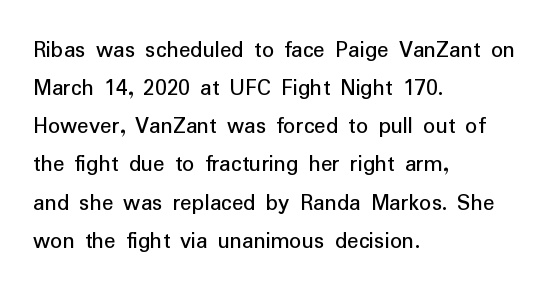
The image shows 24 px text type, upright; set left-aligned, normal line spacing (1.59x), normal letter spacing, not underlined.
